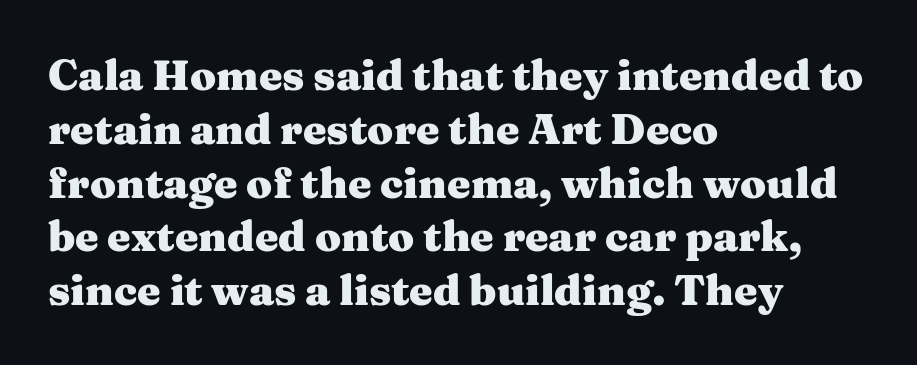
Q: Is the text bold? A: Yes.
Q: Is the text italic (slanted)? A: No, it is upright.
Q: Is the typeface a serif or a sans-serif typeface? A: Serif.
Q: Is the text underlined? A: No.
Q: How is the paragraph aligned? A: Left-aligned.
Q: Is the spacing between letters normal or unusually wide? A: Normal.
Q: Is the spacing between lines tight, normal or loose? A: Normal.
Q: Width (condensed, normal, or wide)? A: Wide.
Q: Stroke contrast? A: Medium.
Q: x-height? A: Medium.
Q: Monospaced? A: No.
